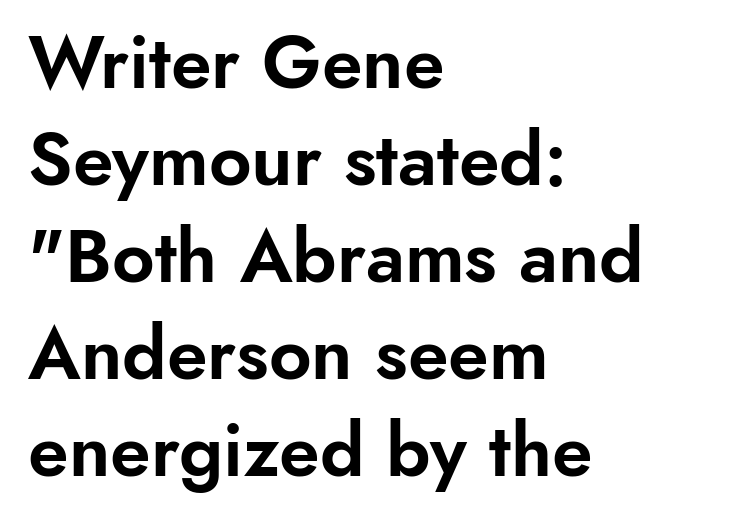
{"serif": "no", "italic": "no", "width": "normal", "stroke_contrast": "low", "x_height": "small", "monospaced": "no", "underline": "no", "align": "left", "line_spacing": "normal", "line_spacing_ratio": 1.31, "letter_spacing": "normal", "letter_spacing_em": 0.0, "glyph_px": 74}
